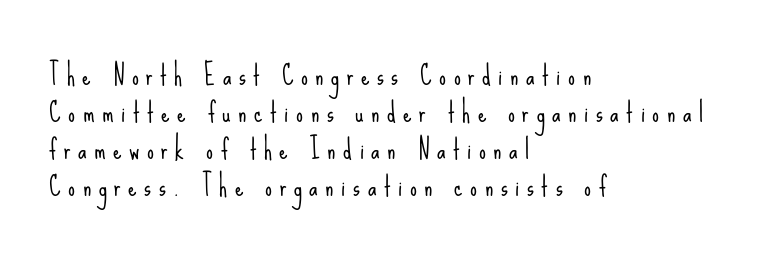
The image shows 27 px text type, upright; set left-aligned, normal line spacing (1.37x), unusually wide letter spacing (+0.28 em), not underlined.
